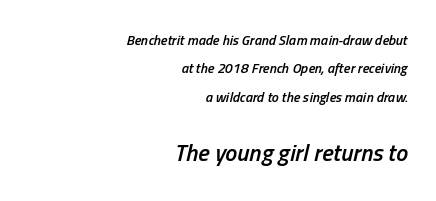
Q: Is the text bold? A: Semi-bold.
Q: Is the text italic (slanted)? A: Yes, it leans right by about 13 degrees.
Q: Is the text underlined? A: No.
Q: How is the paragraph aligned? A: Right-aligned.
Q: Is the spacing between letters normal or unusually wide? A: Normal.
Q: Is the spacing between lines tight, normal or loose? A: Loose.
Q: Which block of text is set in a larger size, the first (top) or the second (bottom)? A: The second (bottom) one.
